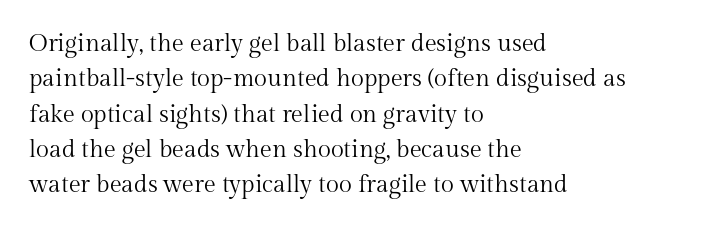
The image shows 24 px text type, upright; set left-aligned, normal line spacing (1.47x), normal letter spacing, not underlined.
